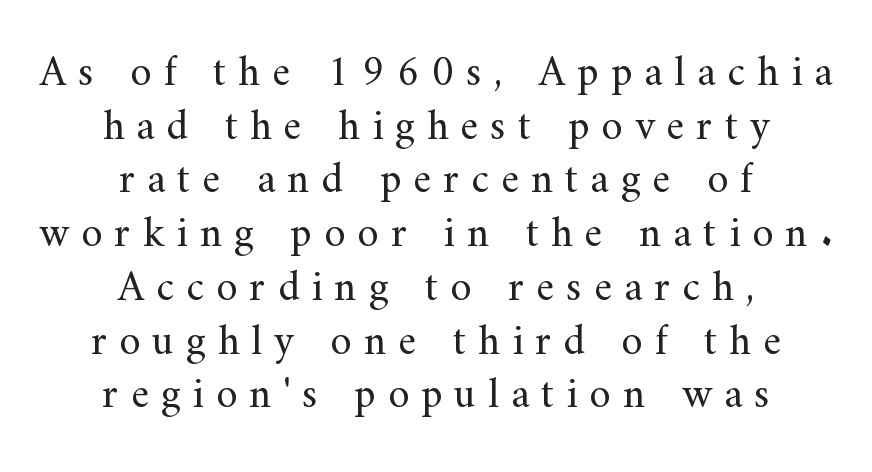
The image shows 43 px regular-weight serif type, upright; set centered, normal line spacing (1.25x), unusually wide letter spacing (+0.28 em), not underlined; medium stroke contrast and a small x-height.
